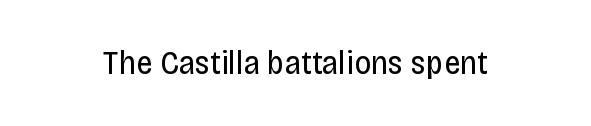
The image shows 33 px regular-weight, condensed sans-serif type, upright; set normal letter spacing, not underlined; low stroke contrast and a large x-height.
